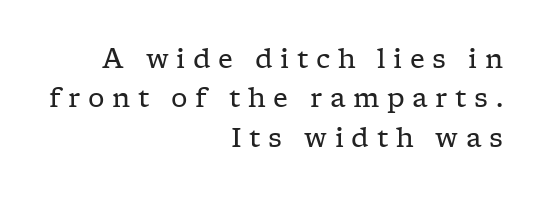
The image shows 26 px text type, upright; set right-aligned, normal line spacing (1.51x), unusually wide letter spacing (+0.29 em), not underlined.
